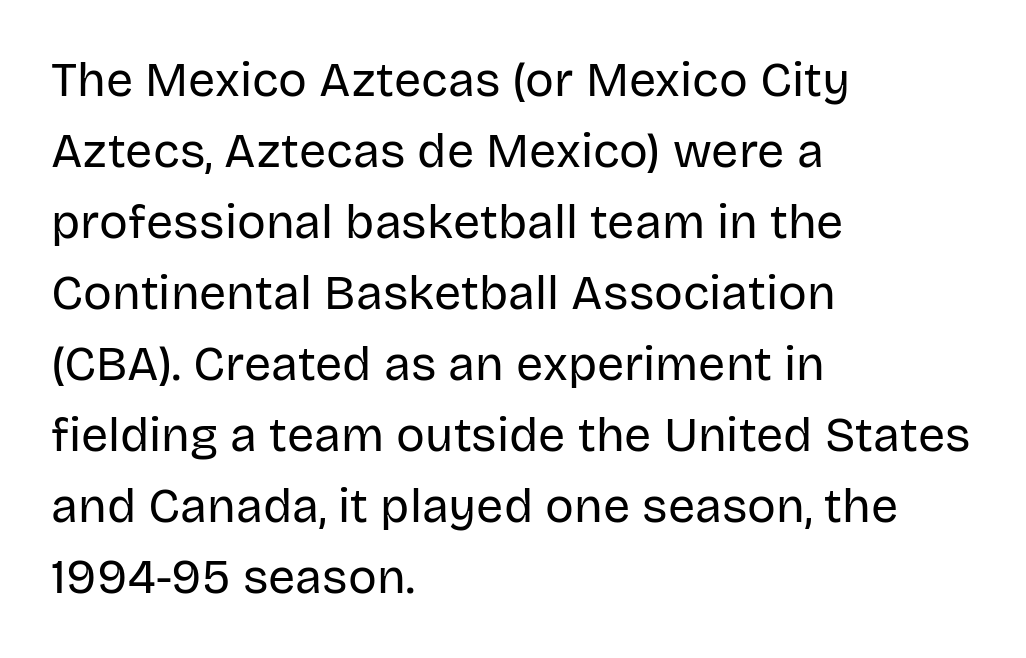
{"serif": "no", "italic": "no", "bold": "no", "weight": "regular", "width": "normal", "stroke_contrast": "low", "x_height": "large", "monospaced": "no", "underline": "no", "align": "left", "line_spacing": "normal", "line_spacing_ratio": 1.48, "letter_spacing": "normal", "letter_spacing_em": 0.0, "glyph_px": 48}
